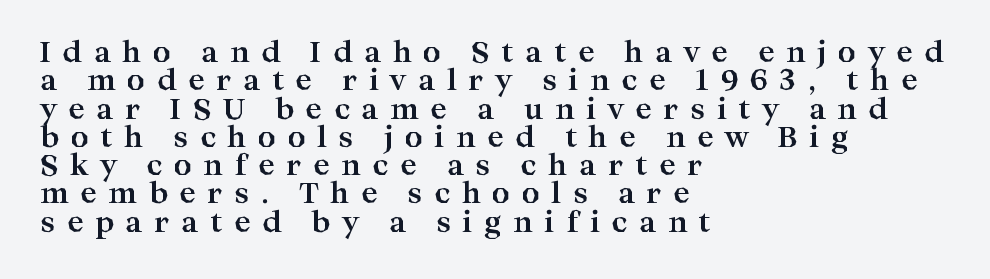
The image shows 28 px bold, wide serif type, upright; set left-aligned, tight line spacing (1.01x), unusually wide letter spacing (+0.41 em), not underlined; high stroke contrast and a medium x-height.
